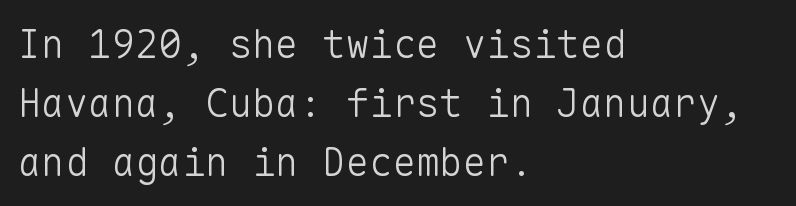
{"serif": "no", "italic": "no", "bold": "no", "weight": "light", "width": "normal", "stroke_contrast": "low", "x_height": "medium", "monospaced": "yes", "underline": "no", "align": "left", "line_spacing": "normal", "line_spacing_ratio": 1.51, "letter_spacing": "normal", "letter_spacing_em": 0.0, "glyph_px": 39}
